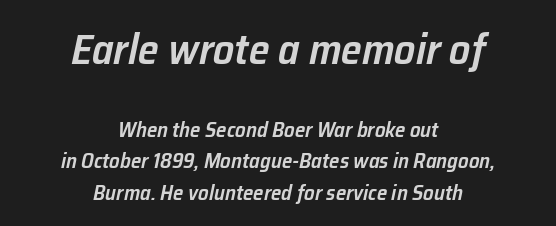
The image shows 42 px semibold type, italic (leaning right); set centered, normal line spacing (1.5x), normal letter spacing, not underlined; the first (top) block is 2.0x larger; low stroke contrast and a medium x-height.
